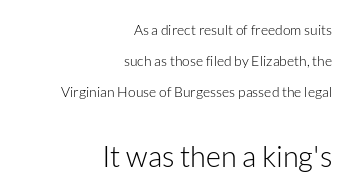
{"serif": "no", "italic": "no", "bold": "no", "weight": "light", "width": "normal", "stroke_contrast": "low", "x_height": "medium", "monospaced": "no", "underline": "no", "align": "right", "line_spacing": "loose", "line_spacing_ratio": 2.23, "letter_spacing": "normal", "letter_spacing_em": 0.0, "larger_block": "second", "size_ratio": 2.07, "glyph_px": 29}
